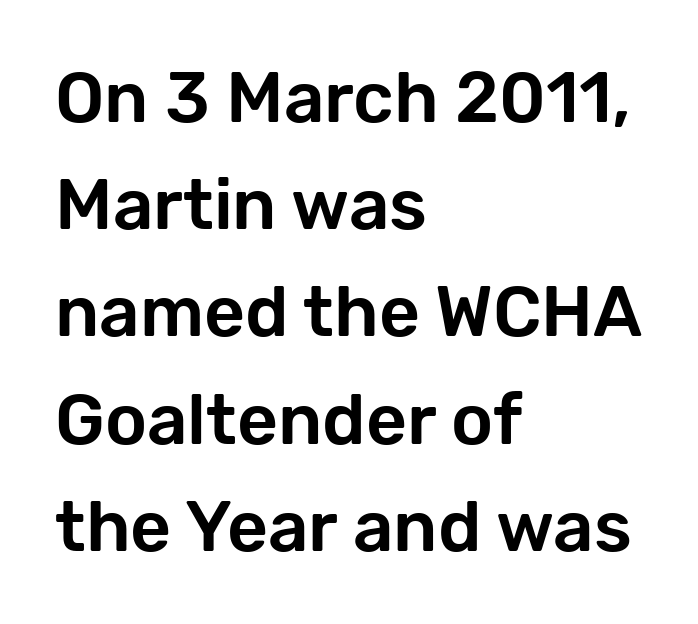
Q: Is the text italic (slanted)? A: No, it is upright.
Q: Is the typeface a serif or a sans-serif typeface? A: Sans-serif.
Q: Is the text underlined? A: No.
Q: How is the paragraph aligned? A: Left-aligned.
Q: Is the spacing between letters normal or unusually wide? A: Normal.
Q: Is the spacing between lines tight, normal or loose? A: Normal.
Q: Width (condensed, normal, or wide)? A: Normal.
Q: Stroke contrast? A: Low.
Q: x-height? A: Medium.
Q: Monospaced? A: No.
